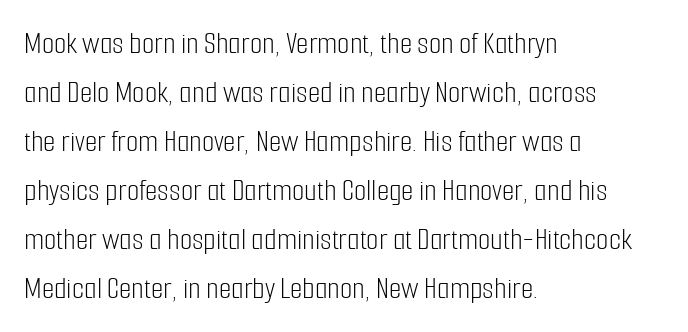
Q: Is the text bold? A: No.
Q: Is the text italic (slanted)? A: No, it is upright.
Q: Is the typeface a serif or a sans-serif typeface? A: Sans-serif.
Q: Is the text underlined? A: No.
Q: How is the paragraph aligned? A: Left-aligned.
Q: Is the spacing between letters normal or unusually wide? A: Normal.
Q: Is the spacing between lines tight, normal or loose? A: Normal.
Q: Width (condensed, normal, or wide)? A: Condensed.
Q: Stroke contrast? A: Low.
Q: x-height? A: Medium.
Q: Monospaced? A: No.
